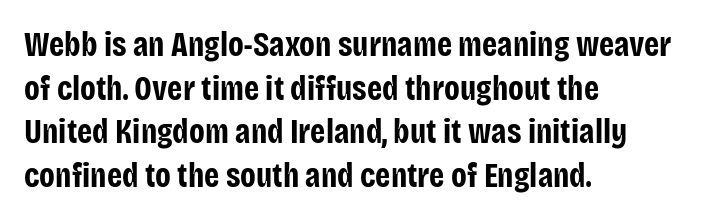
Horizontal bands of white between lines are of average thickness. The letters sit at their default tracking, neither squeezed nor spread. This sample uses a sans-serif face. The rendering uses natural spacing where letterforms have individual widths. Posture: vertical. The rag falls on the right side of this text block.
